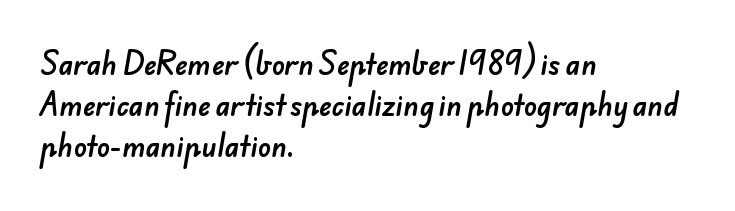
The paragraph has a hard left edge and a soft right edge. The leading is moderate, giving the passage an even texture. Has an underline been added? It has not. The line texture is even and compact thanks to regular tracking.
